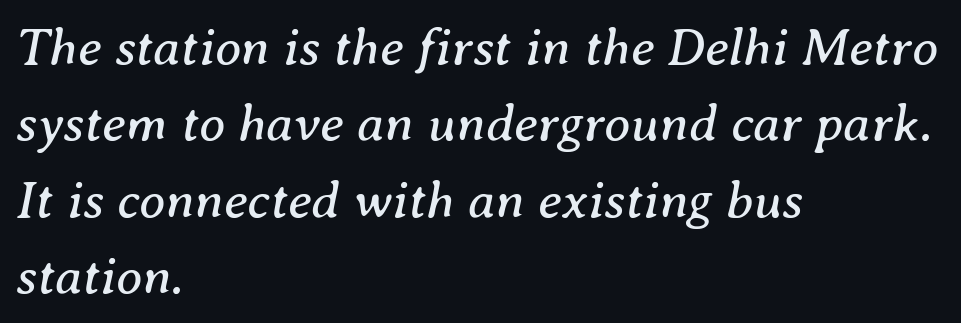
Q: Is the text bold? A: No.
Q: Is the text italic (slanted)? A: Yes, it leans right by about 8 degrees.
Q: Is the typeface a serif or a sans-serif typeface? A: Serif.
Q: Is the text underlined? A: No.
Q: How is the paragraph aligned? A: Left-aligned.
Q: Is the spacing between letters normal or unusually wide? A: Normal.
Q: Is the spacing between lines tight, normal or loose? A: Normal.
Q: Width (condensed, normal, or wide)? A: Normal.
Q: Stroke contrast? A: Medium.
Q: x-height? A: Medium.
Q: Monospaced? A: No.
